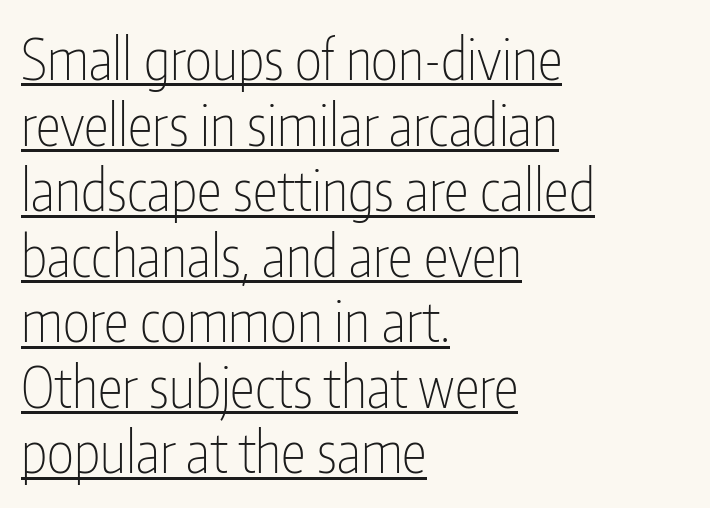
The rendered words wear a rule along their underside. The typesetter chose a ragged-right arrangement here. Character widths vary here, with narrow letters taking less room than wide ones. This rendering leaves character spacing at its baseline value. The cut favours lightness, reaching ordinary text weight at its darkest.
